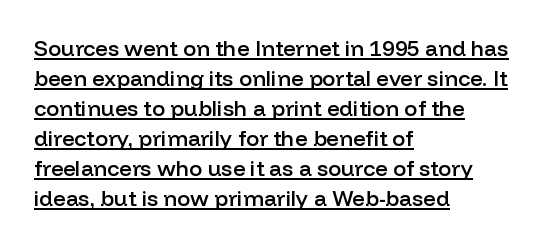
{"italic": "no", "bold": "semi", "underline": "yes", "align": "left", "line_spacing": "normal", "line_spacing_ratio": 1.36, "letter_spacing": "normal", "letter_spacing_em": 0.0, "glyph_px": 22}
